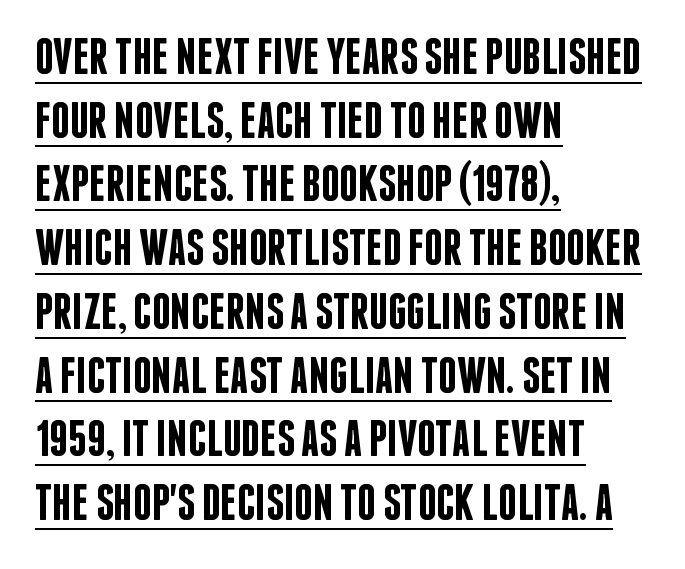
Q: Is the text bold? A: Semi-bold.
Q: Is the text italic (slanted)? A: No, it is upright.
Q: Is the typeface a serif or a sans-serif typeface? A: Sans-serif.
Q: Is the text underlined? A: Yes.
Q: How is the paragraph aligned? A: Left-aligned.
Q: Is the spacing between letters normal or unusually wide? A: Normal.
Q: Is the spacing between lines tight, normal or loose? A: Normal.
Q: Width (condensed, normal, or wide)? A: Condensed.
Q: Stroke contrast? A: Low.
Q: x-height? A: Large.
Q: Monospaced? A: No.
